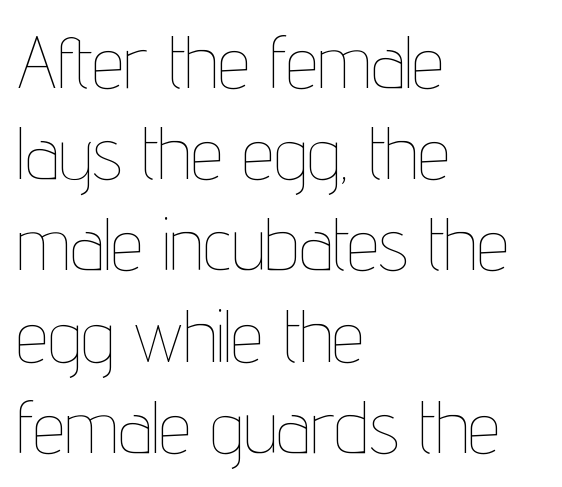
Tracking here is standard; glyphs follow each other at the usual distance. Do the characters align in a grid? No, the font is proportional. No chunkiness to these letters — they're not bold. Does the leading feel generous? No, just average. This is roman type, the default non-slanted kind.
